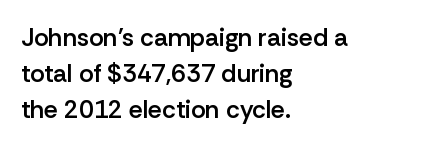
Q: Is the text bold? A: Semi-bold.
Q: Is the text italic (slanted)? A: No, it is upright.
Q: Is the text underlined? A: No.
Q: How is the paragraph aligned? A: Left-aligned.
Q: Is the spacing between letters normal or unusually wide? A: Normal.
Q: Is the spacing between lines tight, normal or loose? A: Normal.
